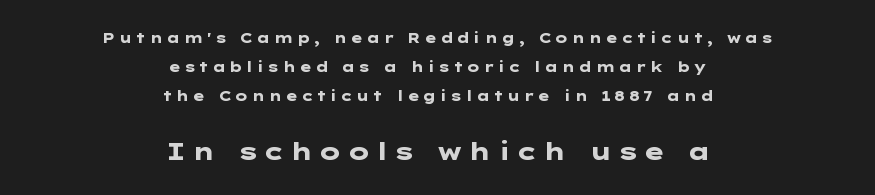
A student would call this center alignment; a typographer would say set centered. Does the leading feel generous? Absolutely, it's lavish. Posture: straight, roman, zero tilt. Type without underlining. Caption: upper text group reduced, lower text group enlarged.
